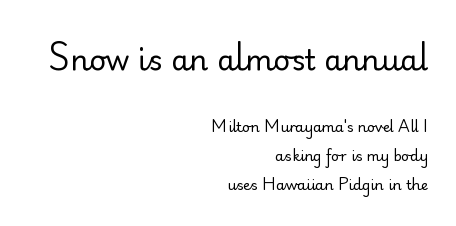
{"serif": "no", "italic": "no", "bold": "no", "weight": "regular", "width": "normal", "stroke_contrast": "low", "x_height": "small", "monospaced": "no", "underline": "no", "align": "right", "line_spacing": "loose", "line_spacing_ratio": 2.08, "letter_spacing": "normal", "letter_spacing_em": 0.0, "larger_block": "first", "size_ratio": 2.07, "glyph_px": 29}
